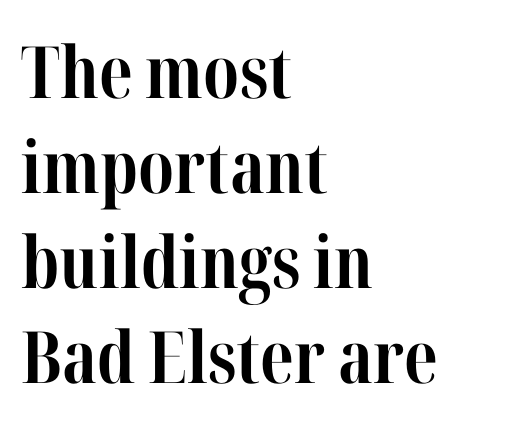
Q: Is the text bold? A: Yes.
Q: Is the text italic (slanted)? A: No, it is upright.
Q: Is the typeface a serif or a sans-serif typeface? A: Serif.
Q: Is the text underlined? A: No.
Q: How is the paragraph aligned? A: Left-aligned.
Q: Is the spacing between letters normal or unusually wide? A: Normal.
Q: Is the spacing between lines tight, normal or loose? A: Normal.
Q: Width (condensed, normal, or wide)? A: Condensed.
Q: Stroke contrast? A: High.
Q: x-height? A: Medium.
Q: Monospaced? A: No.
